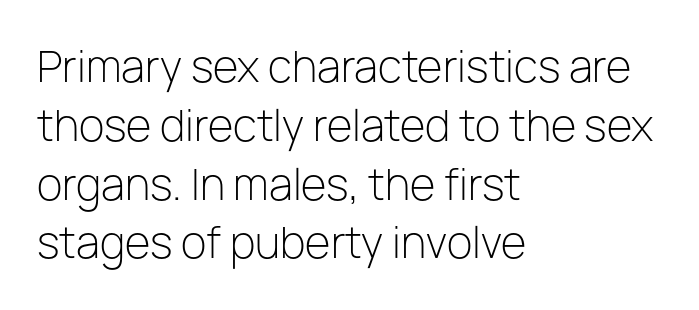
{"serif": "no", "italic": "no", "bold": "no", "weight": "light", "width": "normal", "stroke_contrast": "low", "x_height": "medium", "monospaced": "no", "underline": "no", "align": "left", "line_spacing": "normal", "line_spacing_ratio": 1.4, "letter_spacing": "normal", "letter_spacing_em": 0.0, "glyph_px": 42}
